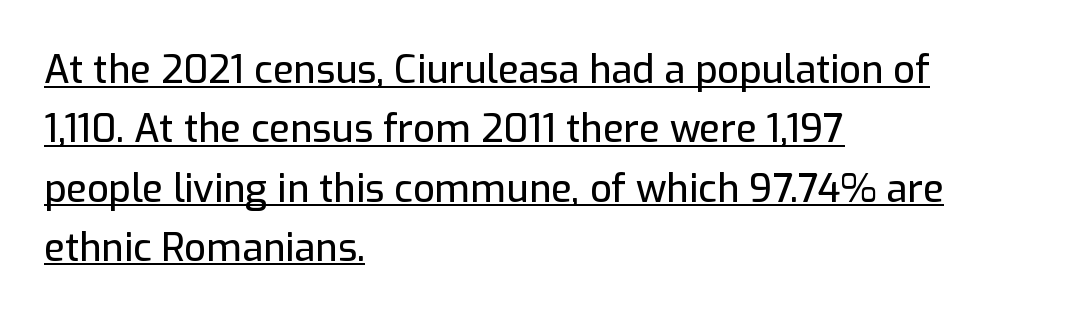
Q: Is the text italic (slanted)? A: No, it is upright.
Q: Is the typeface a serif or a sans-serif typeface? A: Sans-serif.
Q: Is the text underlined? A: Yes.
Q: How is the paragraph aligned? A: Left-aligned.
Q: Is the spacing between letters normal or unusually wide? A: Normal.
Q: Is the spacing between lines tight, normal or loose? A: Normal.
Q: Width (condensed, normal, or wide)? A: Normal.
Q: Stroke contrast? A: Low.
Q: x-height? A: Medium.
Q: Monospaced? A: No.
